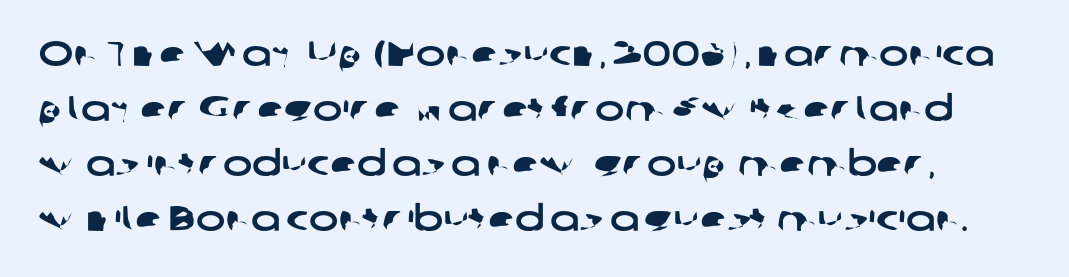
The image shows 35 px wide sans-serif type; set normal line spacing (1.57x), normal letter spacing, not underlined; low stroke contrast and a medium x-height.
